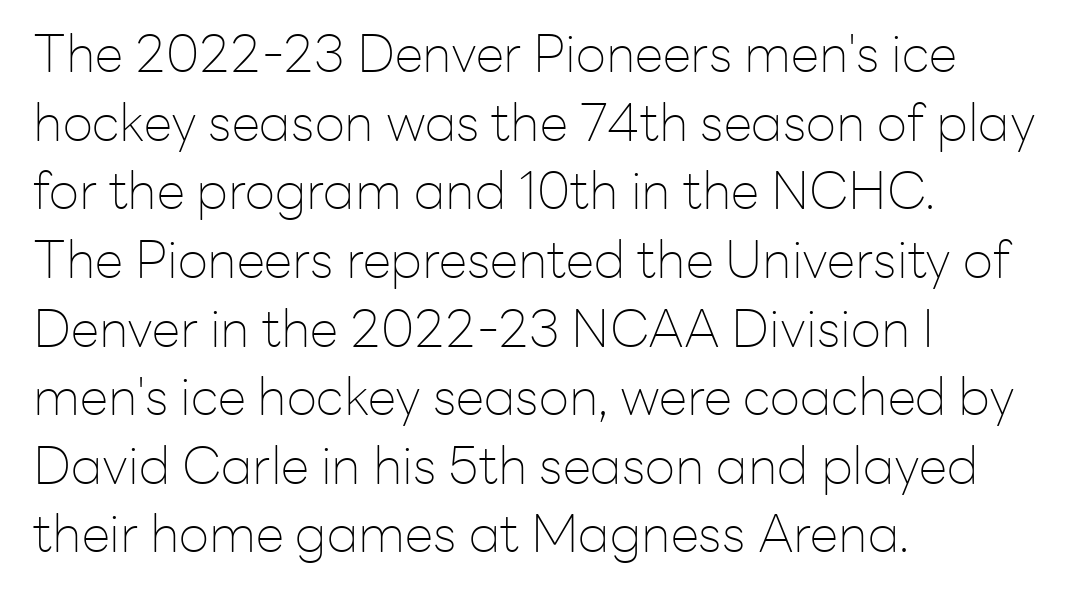
The image shows 52 px thin sans-serif type, upright; set left-aligned, normal line spacing (1.32x), normal letter spacing, not underlined; low stroke contrast and a medium x-height.
